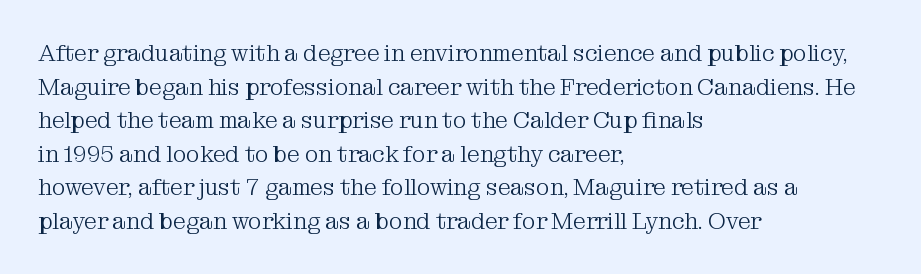
What stands out about the letter spacing? Nothing — it is the standard amount. Type without underlining. You can tell it's not italic because the verticals are truly vertical. Is there much room between lines? A standard amount, neither cramped nor airy.
